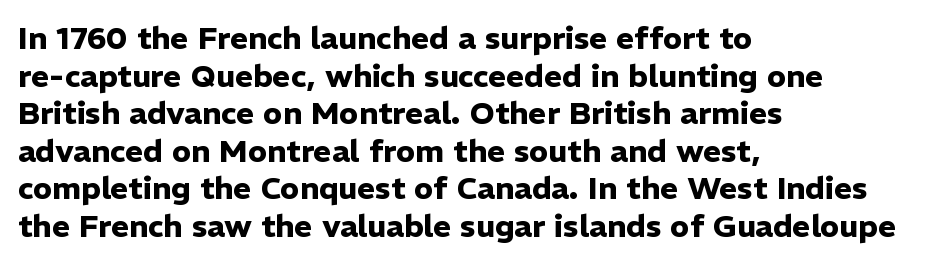
The image shows 31 px heavy sans-serif type, upright; set left-aligned, line spacing 1.21x, normal letter spacing, not underlined; low stroke contrast and a medium x-height.
